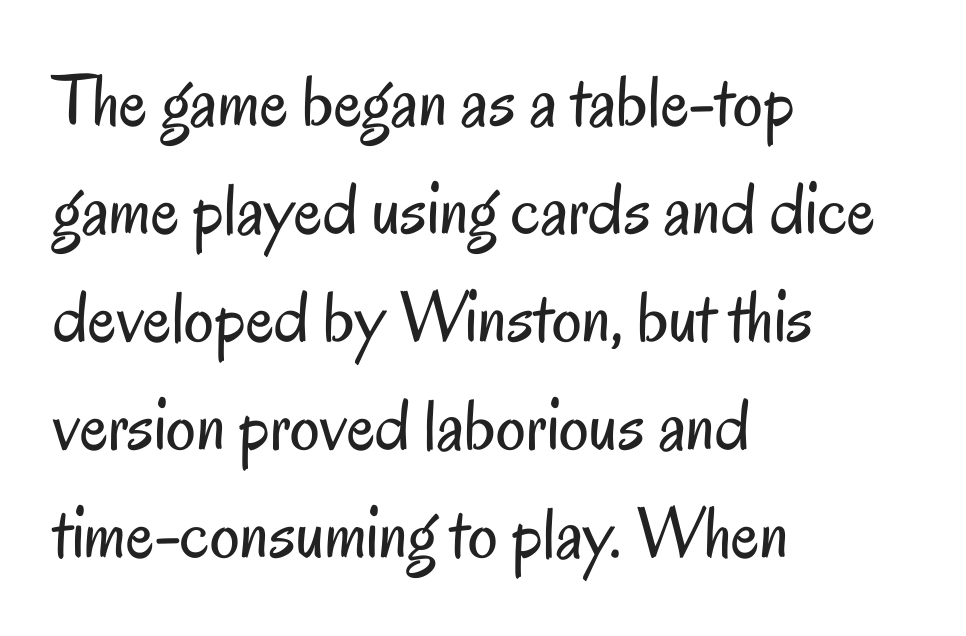
Letters rest on an invisible, unmarked baseline. Standard letterfit; no display-style spreading of the glyphs. All the whitespace from short lines collects on the right. Caption: face not bold, strokes unweighted. Posture: vertical. Is this a sans? Yes — the strokes have no serifs.
